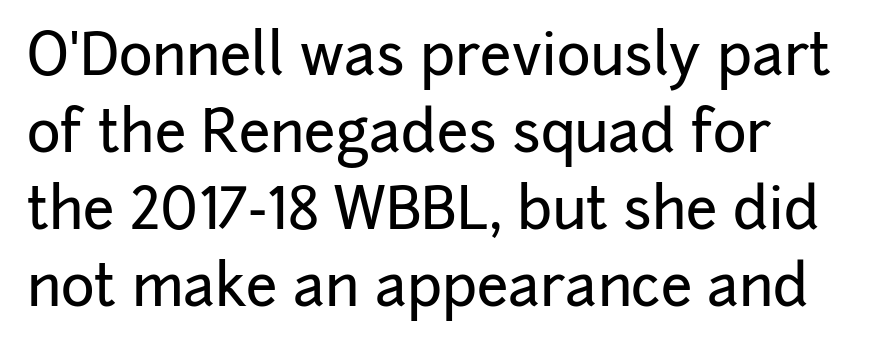
Line starts are locked; line ends wander. Look at the tracking — it's just the regular setting, nothing added. Descenders hang freely into open space. These lines are composed in type without serifs.
